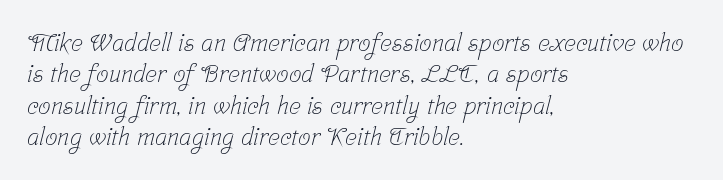
No extra ink here — the face is not bold. Underlining? Definitely not there. Glyph-to-glyph distance matches everyday printed text. The lines in this sample share a left origin and differ only in where they stop.
